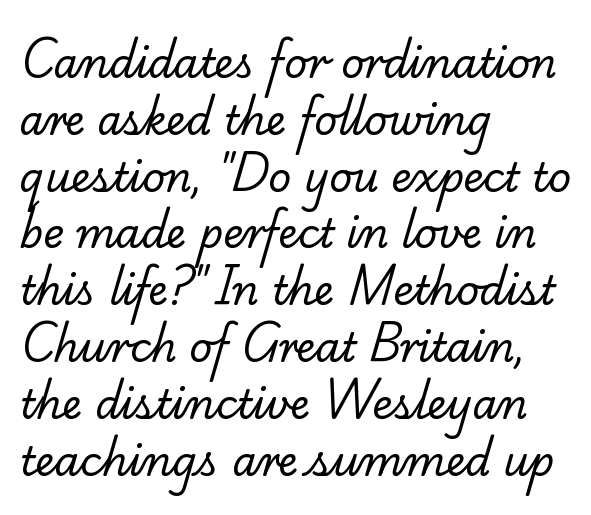
{"bold": "no", "weight": "regular", "width": "normal", "stroke_contrast": "low", "x_height": "small", "monospaced": "no", "underline": "no", "align": "left", "line_spacing": "normal", "line_spacing_ratio": 1.42, "letter_spacing": "normal", "letter_spacing_em": 0.0, "glyph_px": 40}
